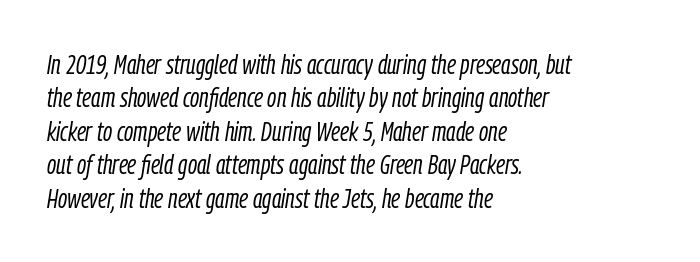
Q: Is the text bold? A: No.
Q: Is the text italic (slanted)? A: Yes, it leans right by about 9 degrees.
Q: Is the text underlined? A: No.
Q: How is the paragraph aligned? A: Left-aligned.
Q: Is the spacing between letters normal or unusually wide? A: Normal.
